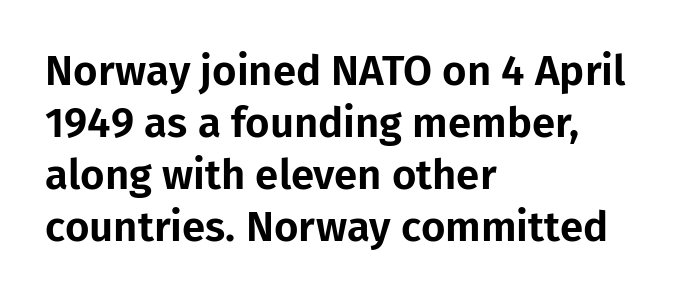
Q: Is the text italic (slanted)? A: No, it is upright.
Q: Is the typeface a serif or a sans-serif typeface? A: Sans-serif.
Q: Is the text underlined? A: No.
Q: How is the paragraph aligned? A: Left-aligned.
Q: Is the spacing between letters normal or unusually wide? A: Normal.
Q: Width (condensed, normal, or wide)? A: Normal.
Q: Stroke contrast? A: Low.
Q: x-height? A: Medium.
Q: Monospaced? A: No.
